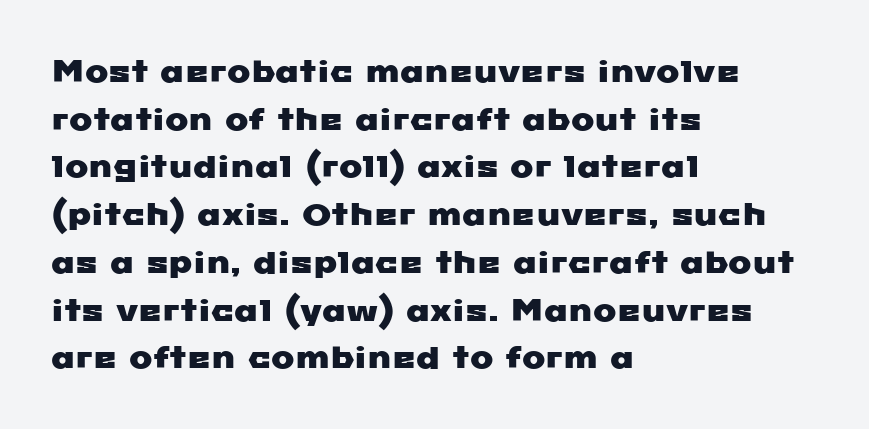
What kind of face is this? One without serifs — a sans. Nobody touched the tracking dial on this one. The rendering anchors every line to the left-hand side. Evenly set lines give the paragraph a standard silhouette. Clear beneath every line of the passage. You could not count columns in this text — the font is proportionally spaced.
